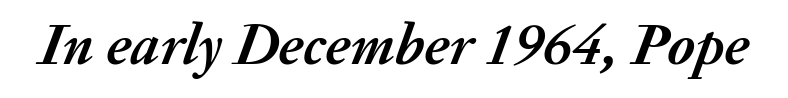
{"italic": "yes", "lean": "right", "slant_degrees": 20, "bold": "yes", "weight": "semibold", "width": "normal", "stroke_contrast": "medium", "x_height": "medium", "monospaced": "no", "underline": "no", "letter_spacing": "normal", "letter_spacing_em": 0.0, "glyph_px": 59}
